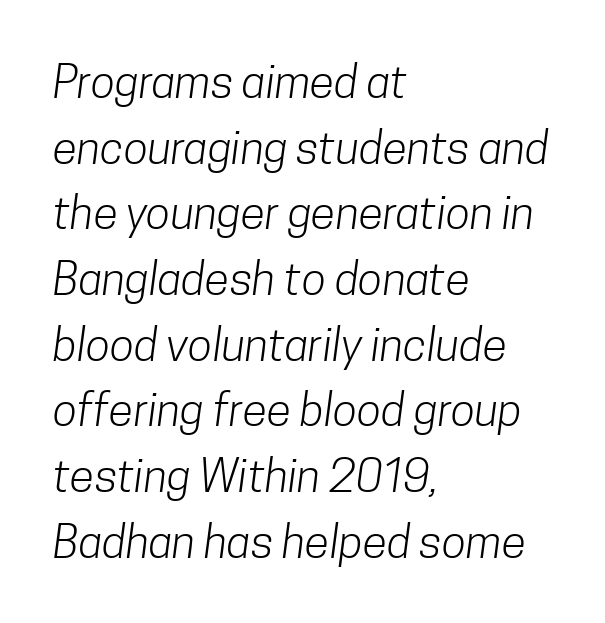
The image shows 45 px light, condensed sans-serif type; set left-aligned, normal line spacing (1.46x), normal letter spacing, not underlined; low stroke contrast and a medium x-height.
